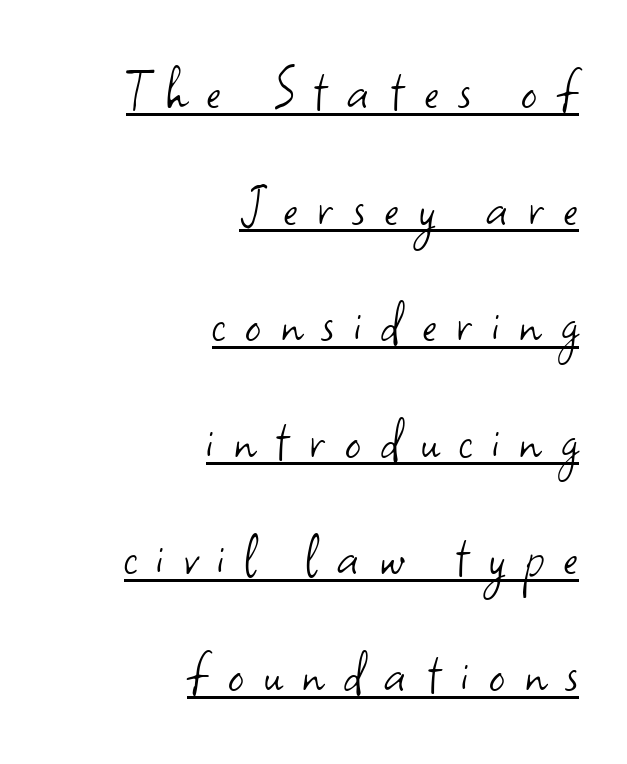
{"serif": "no", "bold": "no", "weight": "light", "width": "normal", "stroke_contrast": "low", "x_height": "small", "monospaced": "no", "underline": "yes", "align": "right", "line_spacing_ratio": 1.88, "letter_spacing": "wide", "letter_spacing_em": 0.32, "glyph_px": 62}
